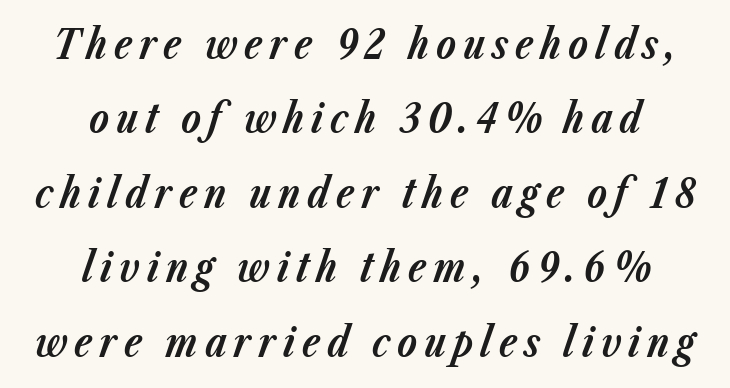
The image shows 40 px bold type, italic (leaning right); set centered, line spacing 1.86x, not underlined; low stroke contrast and a medium x-height.
